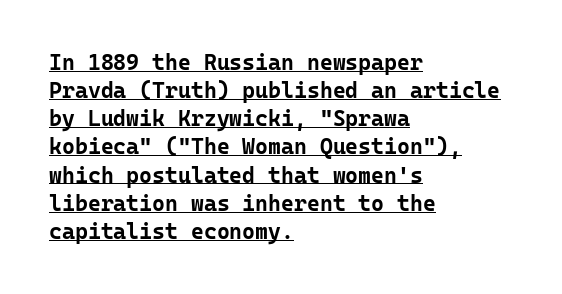
{"italic": "no", "bold": "yes", "underline": "yes", "align": "left", "line_spacing": "normal", "line_spacing_ratio": 1.28, "letter_spacing": "normal", "letter_spacing_em": 0.0, "glyph_px": 22}
